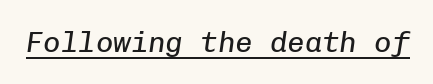
The characters are drawn with everyday or finer stroke widths. Honestly, the letter spacing is just normal — you wouldn't notice it. A typesetter would call this monospace, since all characters share one set width. Rendered with sloped, italic letterforms. Underlined type.
